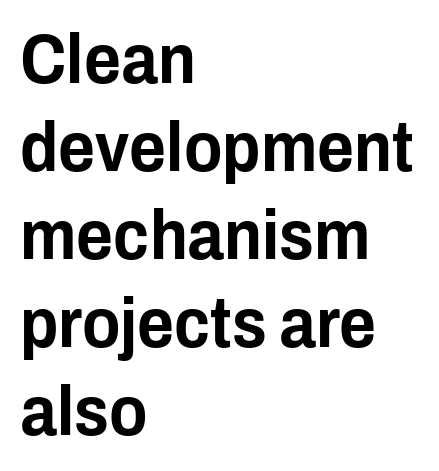
Q: Is the text italic (slanted)? A: No, it is upright.
Q: Is the typeface a serif or a sans-serif typeface? A: Sans-serif.
Q: Is the text underlined? A: No.
Q: How is the paragraph aligned? A: Left-aligned.
Q: Is the spacing between letters normal or unusually wide? A: Normal.
Q: Width (condensed, normal, or wide)? A: Condensed.
Q: Stroke contrast? A: Low.
Q: x-height? A: Medium.
Q: Monospaced? A: No.
